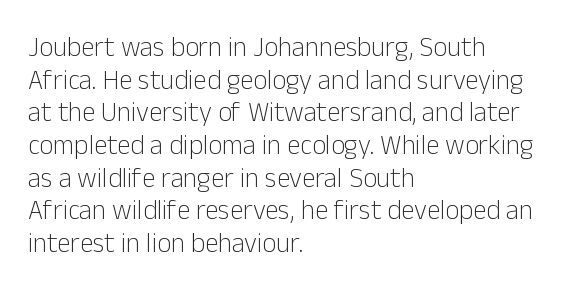
The image shows 27 px text type, upright; set left-aligned, line spacing 1.21x, normal letter spacing, not underlined.
